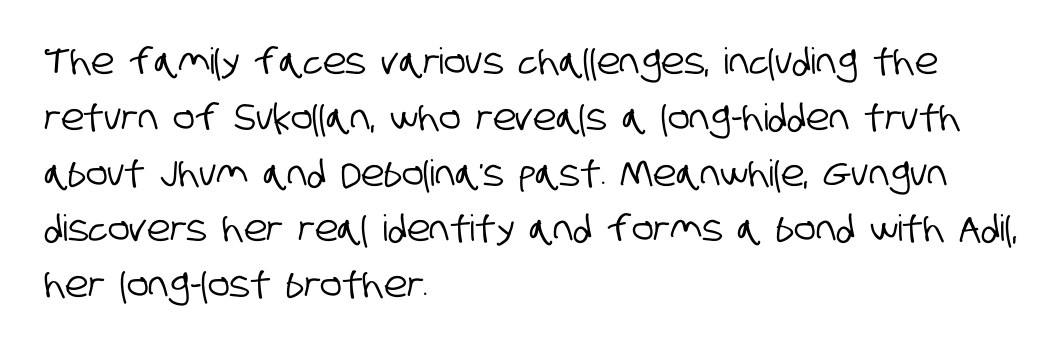
Q: Is the typeface a serif or a sans-serif typeface? A: Sans-serif.
Q: Is the text underlined? A: No.
Q: How is the paragraph aligned? A: Left-aligned.
Q: Is the spacing between letters normal or unusually wide? A: Normal.
Q: Is the spacing between lines tight, normal or loose? A: Normal.
Q: Width (condensed, normal, or wide)? A: Condensed.
Q: Stroke contrast? A: Low.
Q: x-height? A: Large.
Q: Monospaced? A: No.
